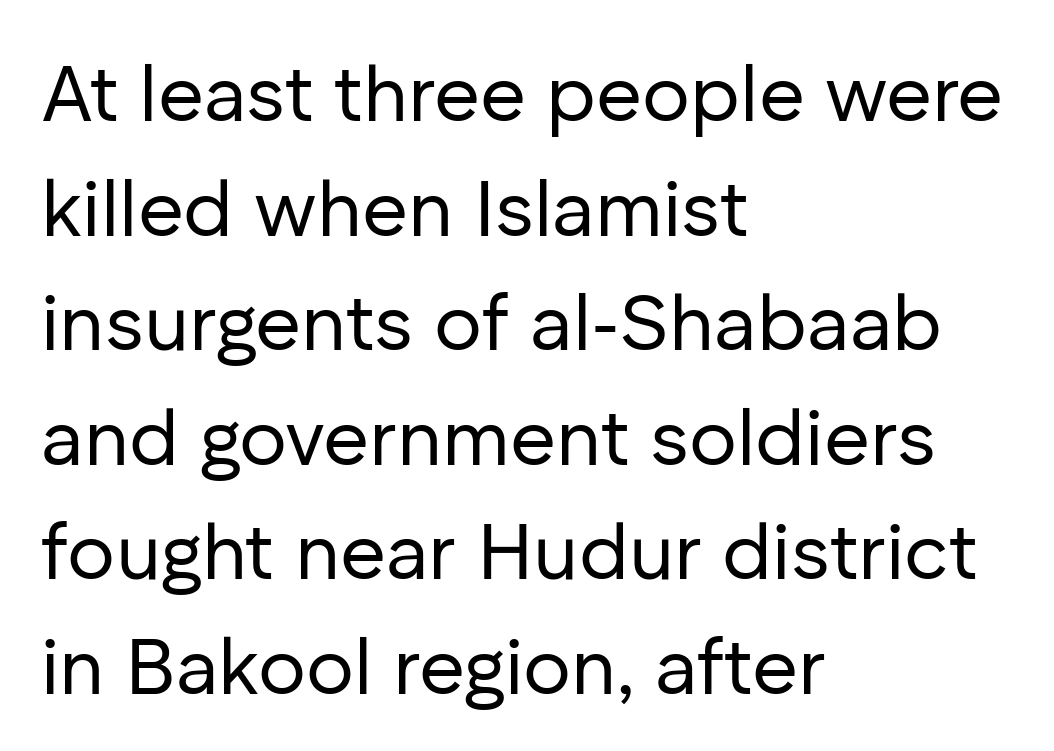
The gaps between neighbouring characters are ordinary and unremarkable. This is the regular roman posture of the typeface. Glance below the letters and you will spot only blank space. The passage shown is typeset with a sans-serif family. The cut favours lightness, reaching ordinary text weight at its darkest. Successive baselines arrive at the customary interval.
